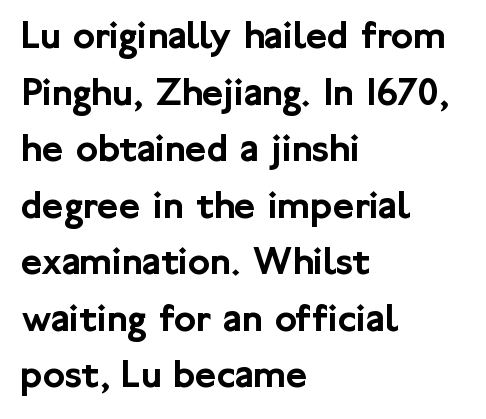
Reading down the block, your eye returns to a fixed left position each line. Note: no serifs on the glyphs. Caption: standard tracking, unaltered. These lines sit exactly where default settings would place them. Is this a fixed-width face? No — the glyphs have proportional, varying widths. Plain, unruled lines of type.
